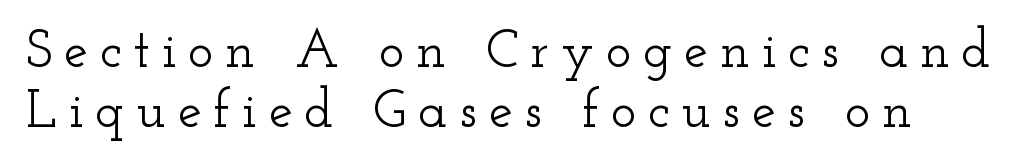
{"serif": "yes", "italic": "no", "width": "wide", "stroke_contrast": "low", "x_height": "small", "monospaced": "no", "underline": "no", "line_spacing": "tight", "line_spacing_ratio": 1.11, "letter_spacing": "wide", "letter_spacing_em": 0.22, "glyph_px": 54}
